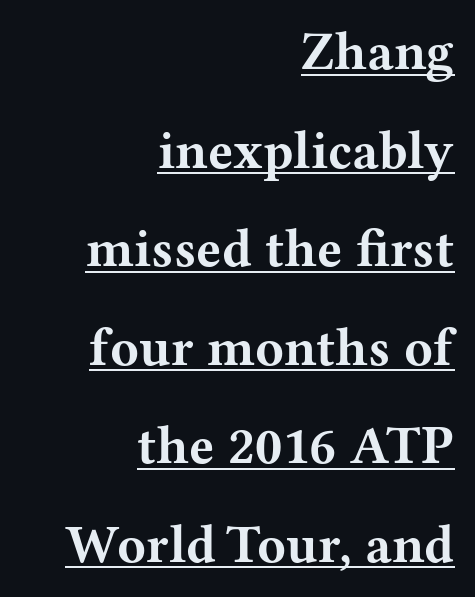
The image shows 53 px bold, wide serif type, upright; set right-aligned, line spacing 1.86x, normal letter spacing, underlined; medium stroke contrast and a medium x-height.
